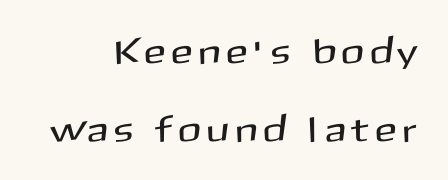
Q: Is the text italic (slanted)? A: No, it is upright.
Q: Is the typeface a serif or a sans-serif typeface? A: Sans-serif.
Q: Is the text underlined? A: No.
Q: How is the paragraph aligned? A: Right-aligned.
Q: Is the spacing between letters normal or unusually wide? A: Unusually wide.
Q: Is the spacing between lines tight, normal or loose? A: Loose.
Q: Width (condensed, normal, or wide)? A: Normal.
Q: Stroke contrast? A: Medium.
Q: x-height? A: Medium.
Q: Monospaced? A: No.
